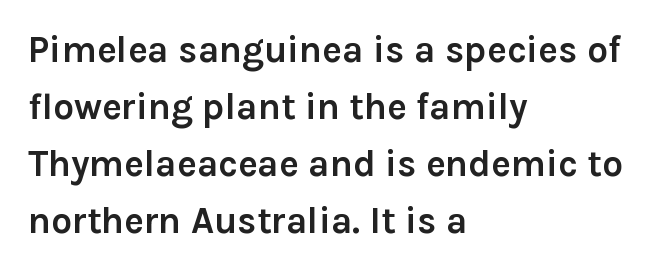
The image shows 37 px semibold sans-serif type, upright; set left-aligned, normal line spacing (1.54x), normal letter spacing, not underlined; low stroke contrast and a medium x-height.
